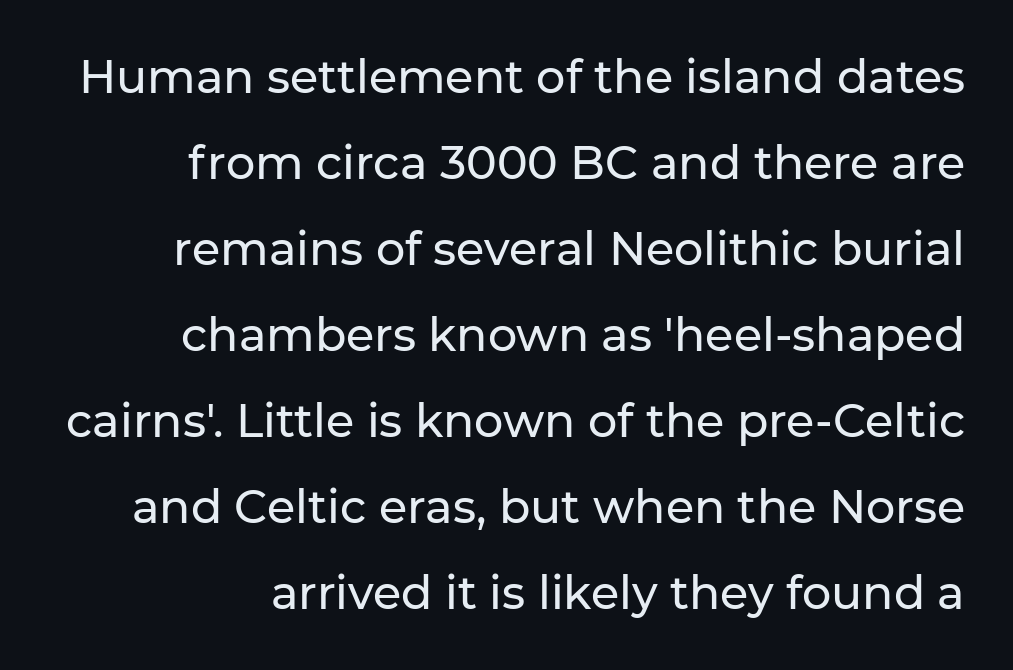
The image shows 46 px sans-serif type, upright; set right-aligned, line spacing 1.87x, normal letter spacing, not underlined; low stroke contrast and a medium x-height.
